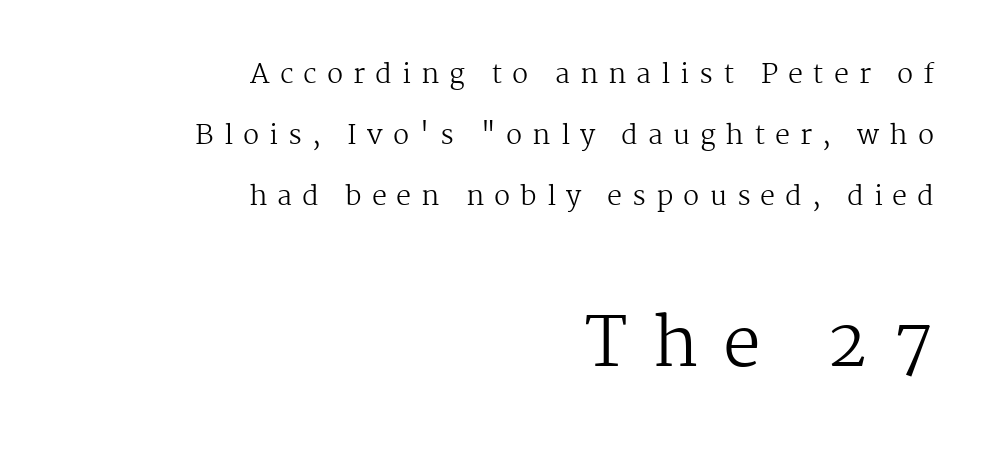
The image shows 68 px regular-weight serif type, upright; set right-aligned, loose line spacing (2.26x), unusually wide letter spacing (+0.37 em), not underlined; the second (bottom) block is 2.52x larger; medium stroke contrast and a medium x-height.
